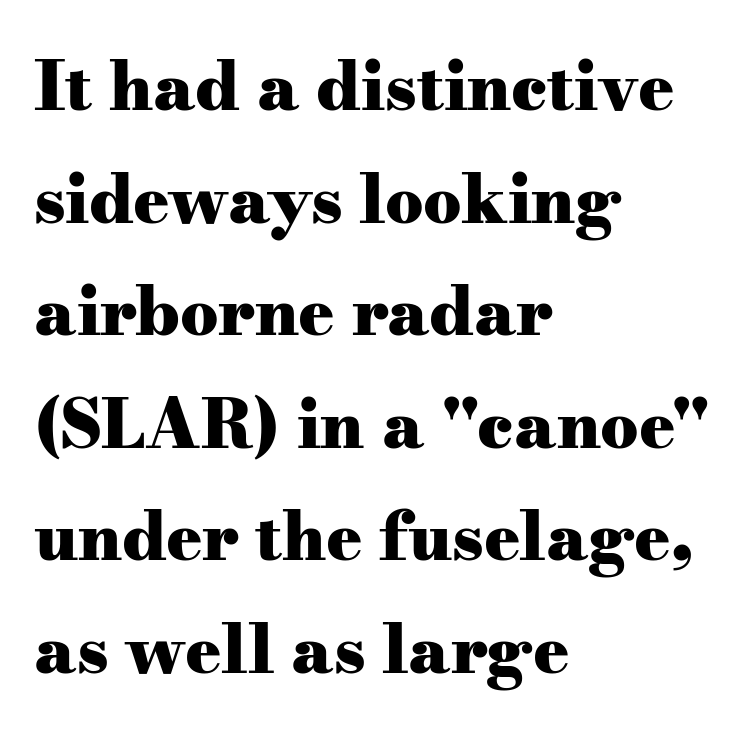
Q: Is the text bold? A: Yes.
Q: Is the text italic (slanted)? A: No, it is upright.
Q: Is the typeface a serif or a sans-serif typeface? A: Serif.
Q: Is the text underlined? A: No.
Q: How is the paragraph aligned? A: Left-aligned.
Q: Is the spacing between letters normal or unusually wide? A: Normal.
Q: Is the spacing between lines tight, normal or loose? A: Normal.
Q: Width (condensed, normal, or wide)? A: Wide.
Q: Stroke contrast? A: Medium.
Q: x-height? A: Small.
Q: Monospaced? A: No.
